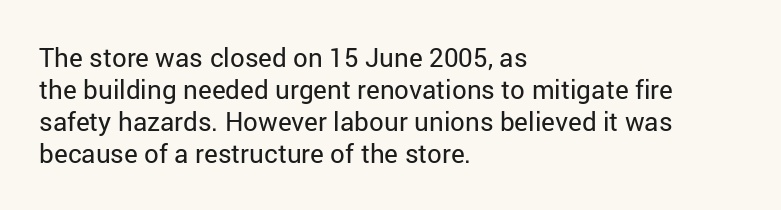
Q: Is the text bold? A: No.
Q: Is the text italic (slanted)? A: No, it is upright.
Q: Is the text underlined? A: No.
Q: How is the paragraph aligned? A: Left-aligned.
Q: Is the spacing between letters normal or unusually wide? A: Normal.
